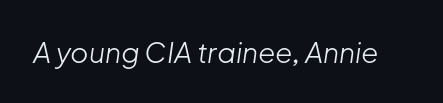
{"italic": "yes", "lean": "right", "slant_degrees": 8, "bold": "no", "weight": "light", "width": "normal", "stroke_contrast": "low", "x_height": "medium", "monospaced": "no", "underline": "no", "letter_spacing": "normal", "letter_spacing_em": 0.0, "glyph_px": 28}
